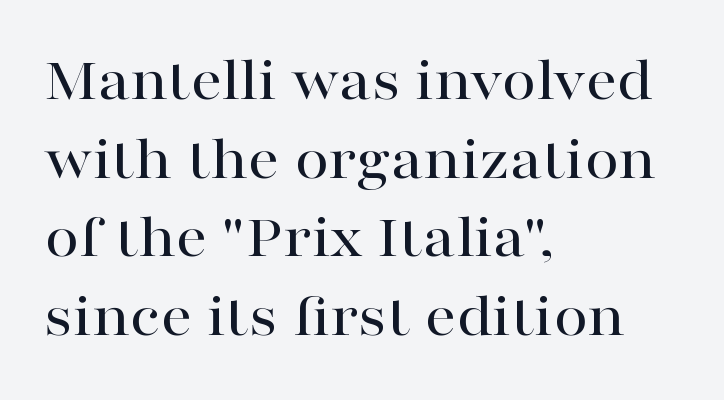
Q: Is the text italic (slanted)? A: No, it is upright.
Q: Is the typeface a serif or a sans-serif typeface? A: Serif.
Q: Is the text underlined? A: No.
Q: How is the paragraph aligned? A: Left-aligned.
Q: Is the spacing between letters normal or unusually wide? A: Normal.
Q: Is the spacing between lines tight, normal or loose? A: Normal.
Q: Width (condensed, normal, or wide)? A: Wide.
Q: Stroke contrast? A: High.
Q: x-height? A: Medium.
Q: Monospaced? A: No.
